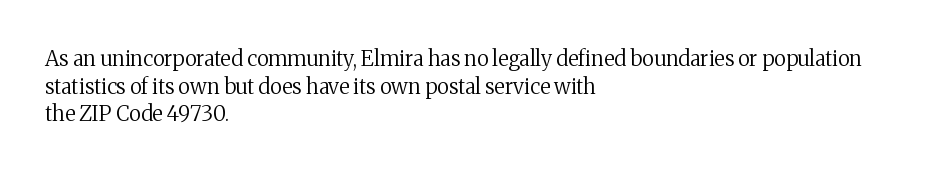
The image shows 21 px text type, upright; set left-aligned, normal line spacing (1.31x), normal letter spacing, not underlined.
